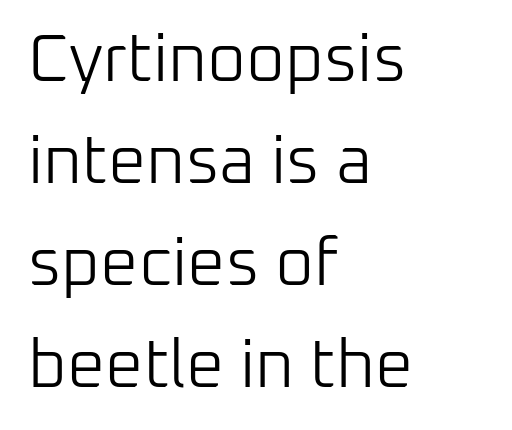
{"serif": "no", "italic": "no", "bold": "no", "weight": "light", "width": "normal", "stroke_contrast": "low", "x_height": "medium", "monospaced": "no", "underline": "no", "align": "left", "line_spacing": "normal", "line_spacing_ratio": 1.52, "letter_spacing": "normal", "letter_spacing_em": 0.0, "glyph_px": 67}
